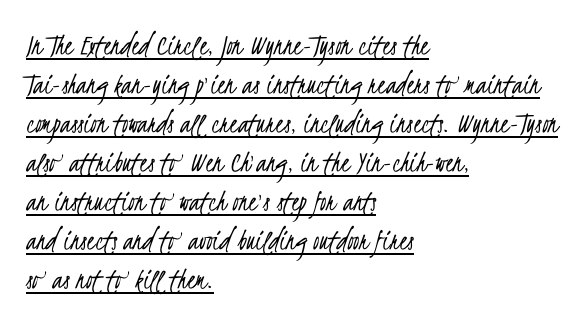
Q: Is the text bold? A: No.
Q: Is the typeface a serif or a sans-serif typeface? A: Sans-serif.
Q: Is the text underlined? A: Yes.
Q: How is the paragraph aligned? A: Left-aligned.
Q: Is the spacing between letters normal or unusually wide? A: Normal.
Q: Is the spacing between lines tight, normal or loose? A: Normal.
Q: Width (condensed, normal, or wide)? A: Condensed.
Q: Stroke contrast? A: Low.
Q: x-height? A: Small.
Q: Monospaced? A: No.
